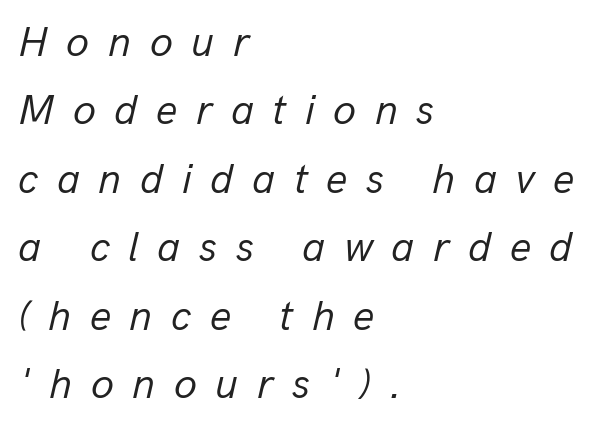
Q: Is the text bold? A: No.
Q: Is the text italic (slanted)? A: Yes, it leans right by about 13 degrees.
Q: Is the text underlined? A: No.
Q: How is the paragraph aligned? A: Left-aligned.
Q: Is the spacing between letters normal or unusually wide? A: Unusually wide.
Q: Is the spacing between lines tight, normal or loose? A: Normal.
Q: Width (condensed, normal, or wide)? A: Normal.
Q: Stroke contrast? A: Low.
Q: x-height? A: Medium.
Q: Monospaced? A: No.
